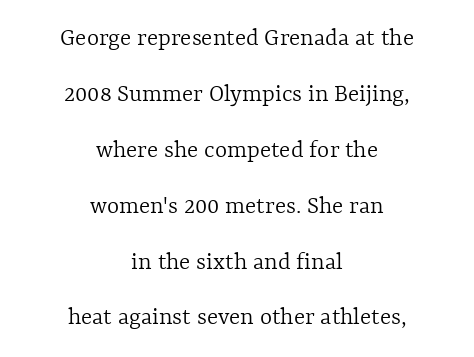
The image shows 26 px text type, upright; set centered, loose line spacing (2.15x), normal letter spacing, not underlined.
